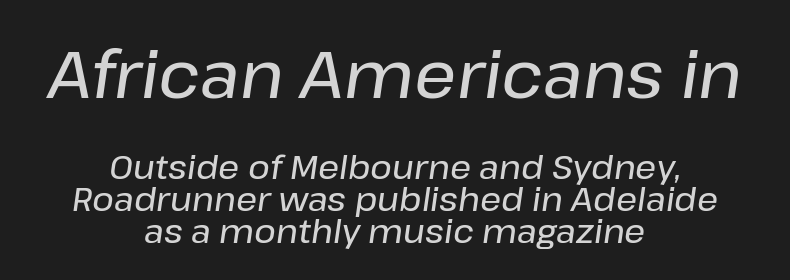
Successive baselines arrive quickly, one right under another. Bigger letters appear in the top chunk; the bottom chunk is reduced. The text carries the slant typical of an italic or oblique font. A clean baseline with only descenders dipping below it.
